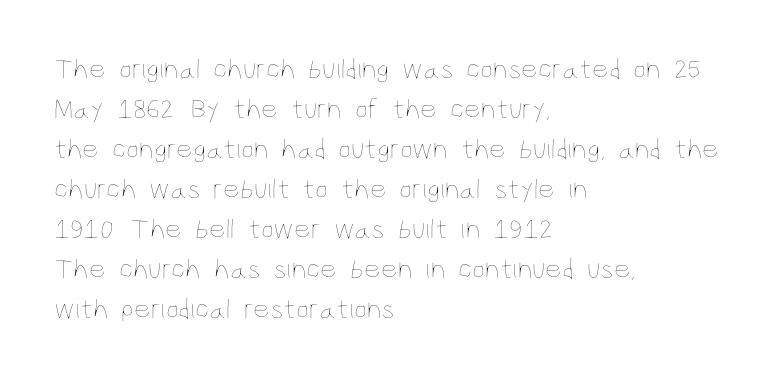
The image shows 29 px thin, condensed type, upright; set left-aligned, normal line spacing (1.38x), normal letter spacing, not underlined; low stroke contrast and a large x-height.
